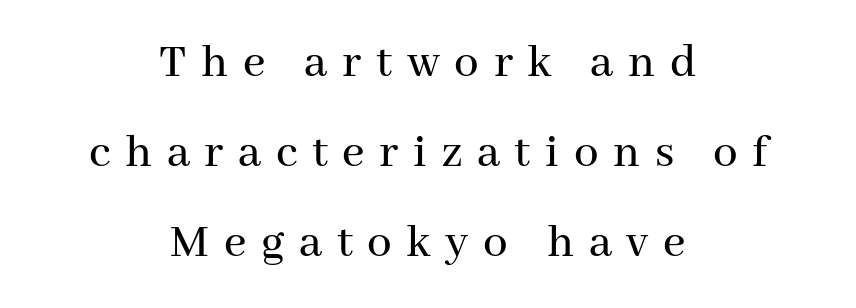
{"serif": "yes", "italic": "no", "width": "normal", "stroke_contrast": "medium", "x_height": "medium", "monospaced": "no", "underline": "no", "align": "center", "line_spacing_ratio": 1.84, "letter_spacing": "wide", "letter_spacing_em": 0.3, "glyph_px": 49}
